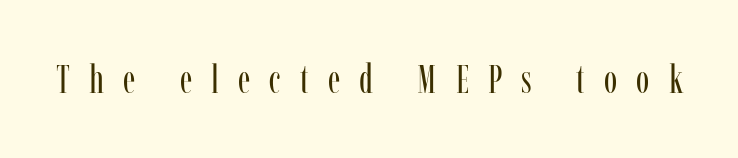
The image shows 40 px regular-weight, condensed serif type, upright; set unusually wide letter spacing (+0.48 em), not underlined; low stroke contrast and a medium x-height.
